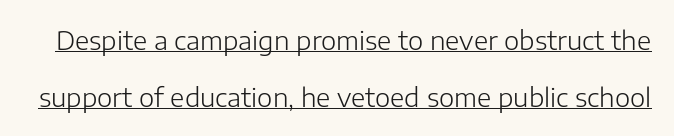
The image shows 26 px text type, upright; set loose line spacing (2.18x), normal letter spacing, underlined.
